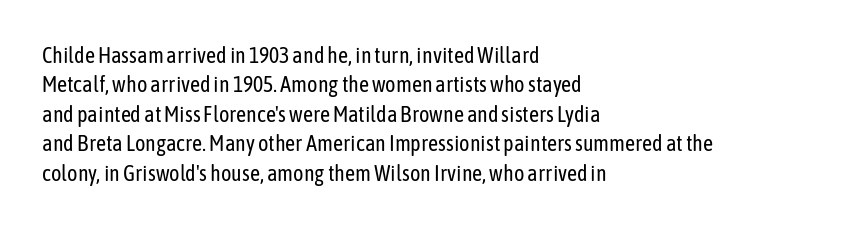
Q: Is the text bold? A: No.
Q: Is the text italic (slanted)? A: No, it is upright.
Q: Is the text underlined? A: No.
Q: How is the paragraph aligned? A: Left-aligned.
Q: Is the spacing between letters normal or unusually wide? A: Normal.
Q: Is the spacing between lines tight, normal or loose? A: Normal.
